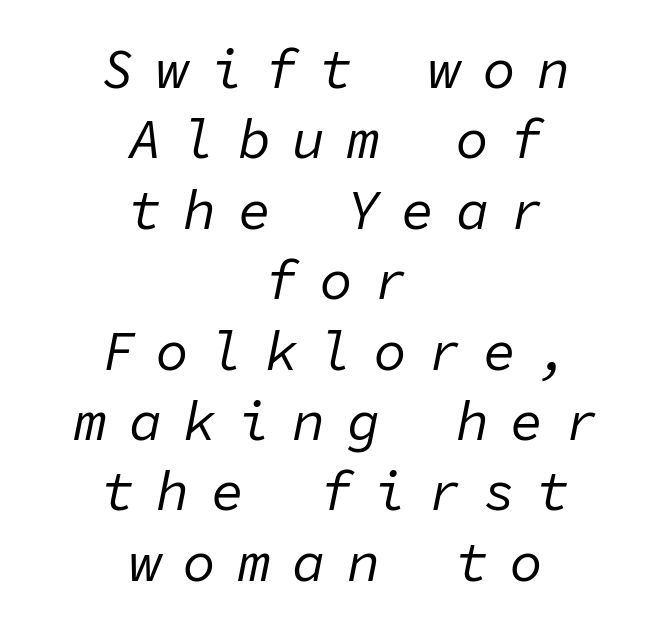
The image shows 55 px regular-weight type, italic (leaning right), monospaced; set centered, normal line spacing (1.28x), unusually wide letter spacing (+0.39 em), not underlined; low stroke contrast and a medium x-height.
